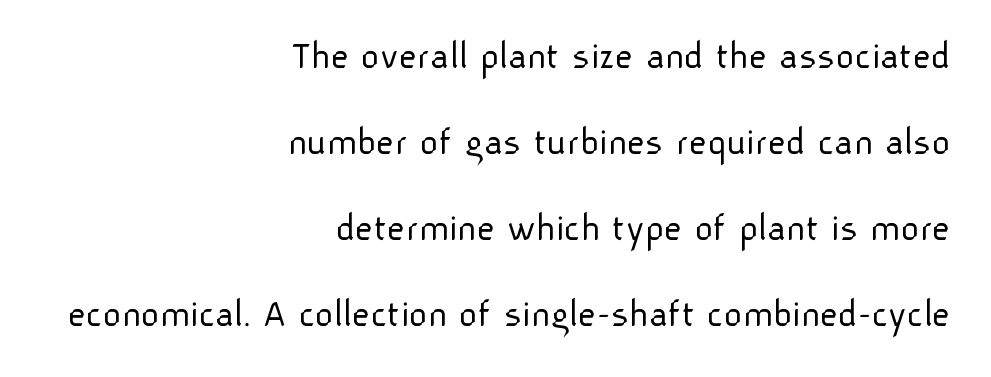
Compared with typical paragraphs, the rows here are farther apart. No extra tracking has been applied to these lines. Which margin do the lines hug? The right one — the left edge is uneven. The space beneath each line is pristine and unruled. Looks like regular typesetting: each glyph gets only the width it needs. This is sans-serif lettering, the kind often seen on screens and signage.
